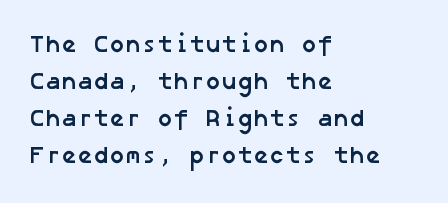
Caption: bold face, heavy strokes. The space between consecutive lines is moderate. A student would call this left alignment; a typographer would say flush left, rag right. Just letters on the line, the space beneath them empty.
